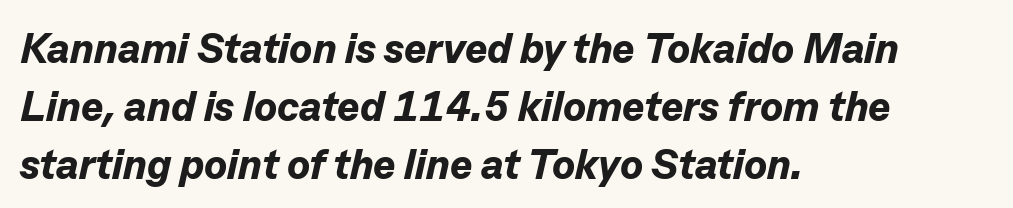
The image shows 42 px bold type, italic (leaning right); set left-aligned, normal line spacing (1.38x), normal letter spacing, not underlined; low stroke contrast and a medium x-height.
